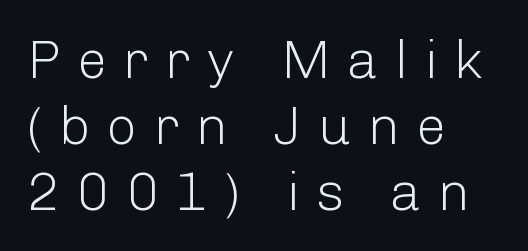
Q: Is the text bold? A: No.
Q: Is the text italic (slanted)? A: No, it is upright.
Q: Is the typeface a serif or a sans-serif typeface? A: Sans-serif.
Q: Is the text underlined? A: No.
Q: How is the paragraph aligned? A: Left-aligned.
Q: Is the spacing between letters normal or unusually wide? A: Unusually wide.
Q: Width (condensed, normal, or wide)? A: Normal.
Q: Stroke contrast? A: Low.
Q: x-height? A: Medium.
Q: Monospaced? A: No.
